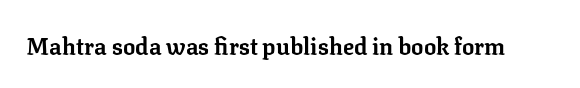
{"italic": "no", "bold": "yes", "underline": "no", "letter_spacing": "normal", "letter_spacing_em": 0.0, "glyph_px": 23}
